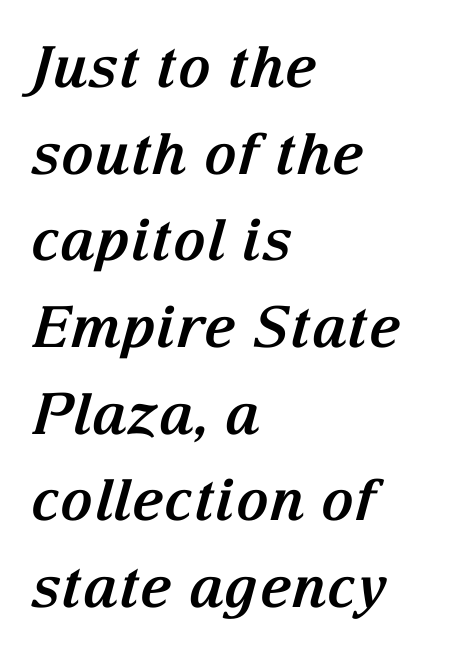
The designer left line spacing at the default. The glyphs look as if they've been sheared to an angle. The lines are quadded left. A full-strength bold gives these letters their thick strokes. Looks like regular typesetting: each glyph gets only the width it needs. The glyphs are unaccompanied by any horizontal stroke below them.
